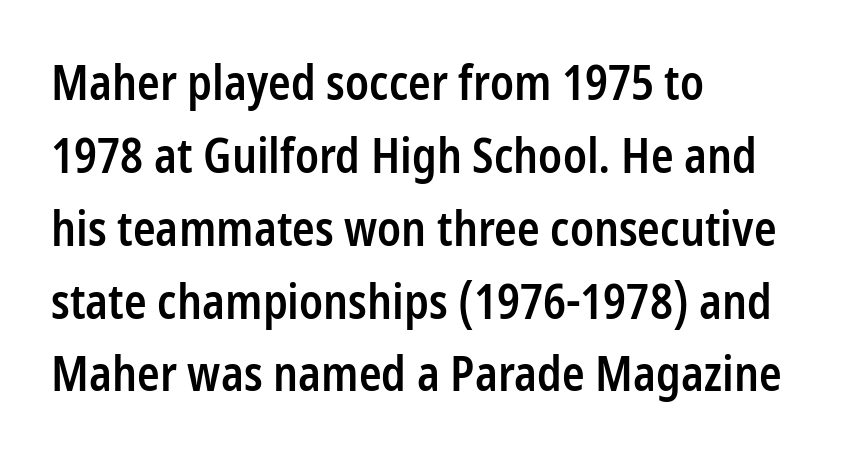
The image shows 47 px semibold, condensed sans-serif type, upright; set left-aligned, normal line spacing (1.55x), normal letter spacing, not underlined; low stroke contrast and a medium x-height.
